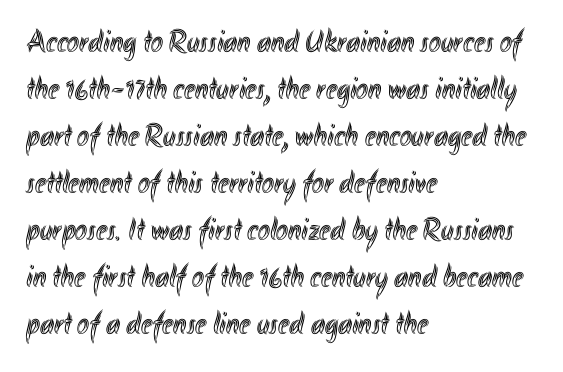
Q: Is the text italic (slanted)? A: Yes.
Q: Is the text underlined? A: No.
Q: How is the paragraph aligned? A: Left-aligned.
Q: Is the spacing between letters normal or unusually wide? A: Normal.
Q: Is the spacing between lines tight, normal or loose? A: Normal.
Q: Width (condensed, normal, or wide)? A: Condensed.
Q: x-height? A: Small.
Q: Monospaced? A: No.
